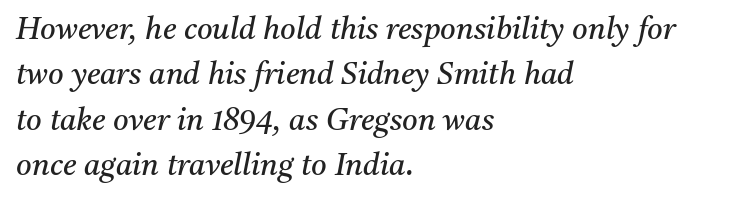
Q: Is the text bold? A: No.
Q: Is the text italic (slanted)? A: Yes, it leans right by about 11 degrees.
Q: Is the typeface a serif or a sans-serif typeface? A: Serif.
Q: Is the text underlined? A: No.
Q: How is the paragraph aligned? A: Left-aligned.
Q: Is the spacing between letters normal or unusually wide? A: Normal.
Q: Is the spacing between lines tight, normal or loose? A: Normal.
Q: Width (condensed, normal, or wide)? A: Normal.
Q: Stroke contrast? A: Medium.
Q: x-height? A: Medium.
Q: Monospaced? A: No.
